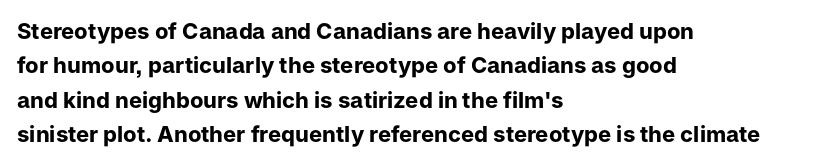
Q: Is the text bold? A: Yes.
Q: Is the text italic (slanted)? A: No, it is upright.
Q: Is the text underlined? A: No.
Q: How is the paragraph aligned? A: Left-aligned.
Q: Is the spacing between letters normal or unusually wide? A: Normal.
Q: Is the spacing between lines tight, normal or loose? A: Normal.
